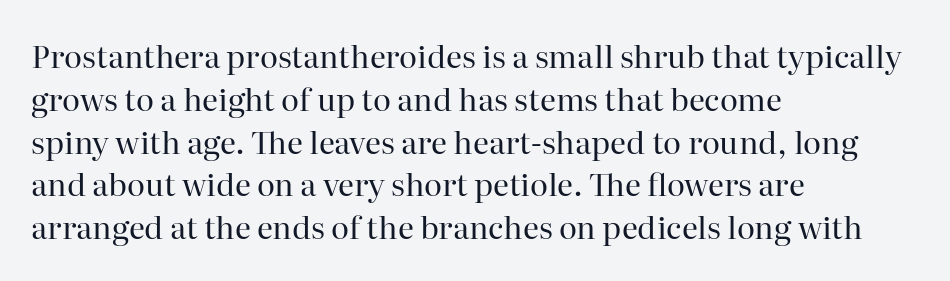
{"serif": "yes", "italic": "no", "bold": "no", "weight": "regular", "width": "normal", "stroke_contrast": "high", "x_height": "medium", "monospaced": "no", "underline": "no", "align": "left", "line_spacing": "normal", "line_spacing_ratio": 1.38, "letter_spacing": "normal", "letter_spacing_em": 0.0, "glyph_px": 31}
